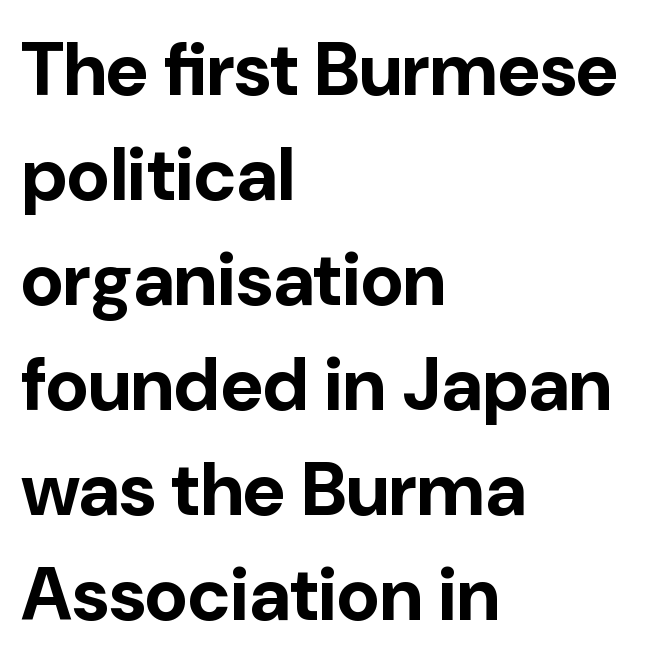
When letters stand straight like this, we call the style roman or upright. On the weight axis this lands at bold, roughly 700. The rendering keeps characters at their native spacing. Here the designer chose a conventional face with non-uniform glyph widths.
